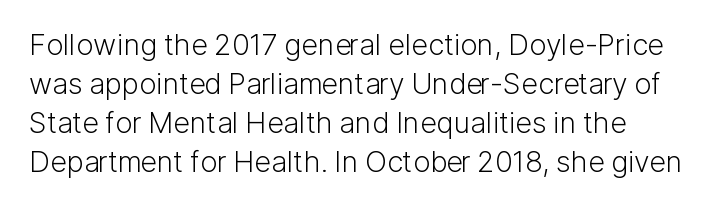
The image shows 29 px light sans-serif type, upright; set left-aligned, normal line spacing (1.34x), normal letter spacing, not underlined; low stroke contrast and a medium x-height.
